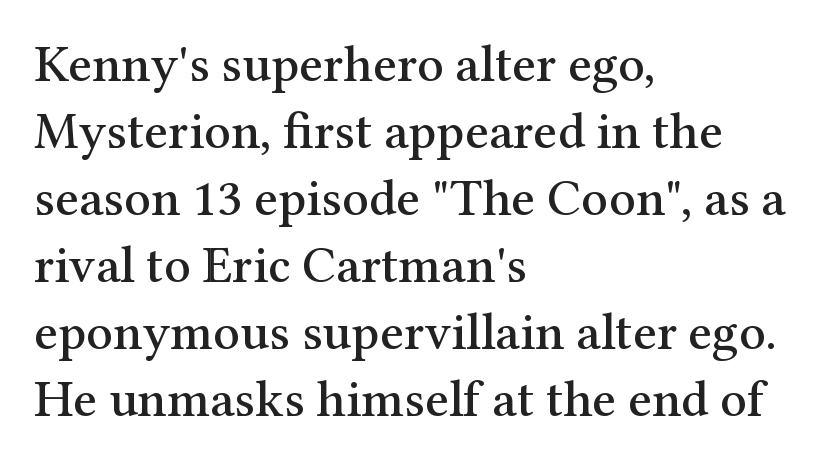
The image shows 52 px serif type, upright; set left-aligned, normal line spacing (1.29x), normal letter spacing, not underlined; medium stroke contrast and a medium x-height.
